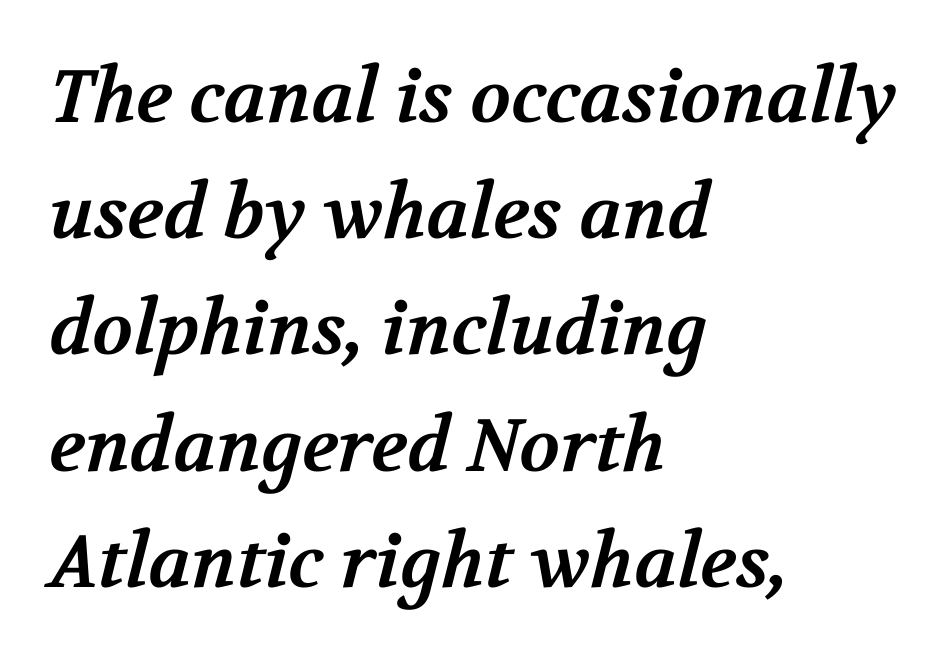
The image shows 74 px bold serif type; set left-aligned, normal line spacing (1.57x), normal letter spacing, not underlined; medium stroke contrast and a medium x-height.
